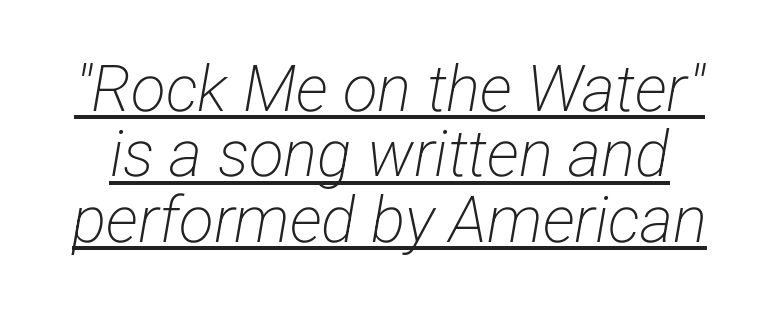
The glyphs are accompanied by a horizontal stroke just below them. Heaviness? Minimal to ordinary, like unemphasized prose. Is this a sans? Yes — the strokes have no serifs. Is there much room between lines? No — they nearly touch. Do the characters align in a grid? No, the font is proportional. This rendering leaves character spacing at its baseline value.
